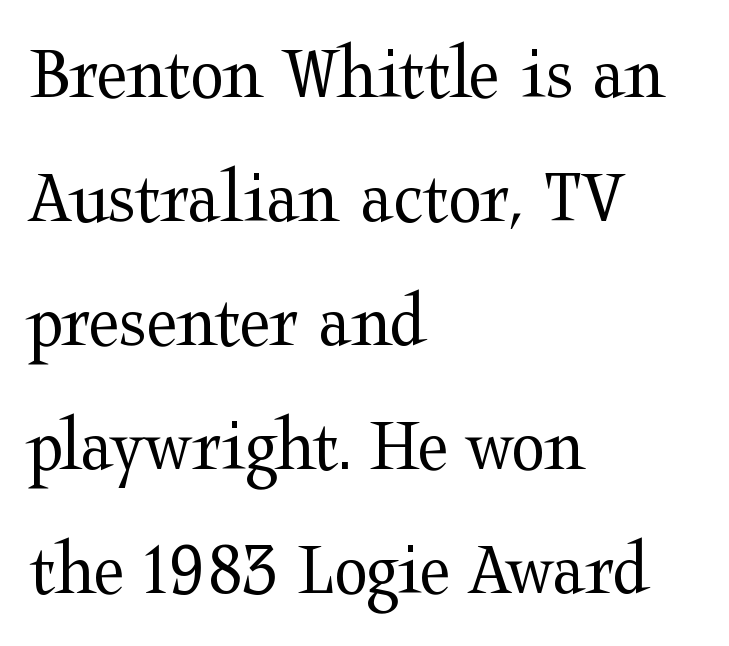
{"serif": "yes", "italic": "no", "bold": "no", "weight": "regular", "width": "wide", "stroke_contrast": "medium", "x_height": "medium", "monospaced": "no", "underline": "no", "align": "left", "line_spacing": "normal", "line_spacing_ratio": 1.59, "letter_spacing": "normal", "letter_spacing_em": 0.0, "glyph_px": 78}
